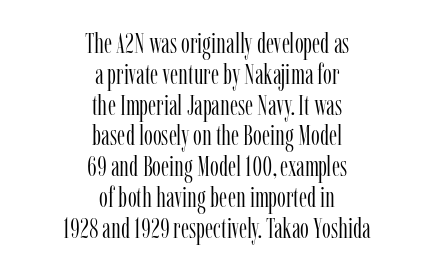
A typesetter would call this proportional, since set widths differ per character. Small tapered or slab feet sit at the stroke ends, so this counts as serif. Summary of weight: not heavy and not bold. Has an underline been added? It has not. Notice how descenders almost collide with the ascenders below — that's tight leading.
